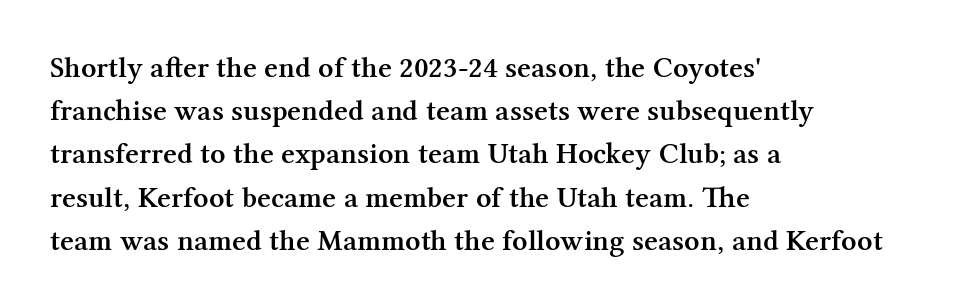
The typesetter chose a ragged-right arrangement here. Posture: straight, roman, zero tilt. Every letter is mildly thick-stroked: semibold rather than bold. Each word holds together tightly as a unit, with standard inter-letter gaps. Baseline-to-baseline distance is the conventional proportion of letter height.
